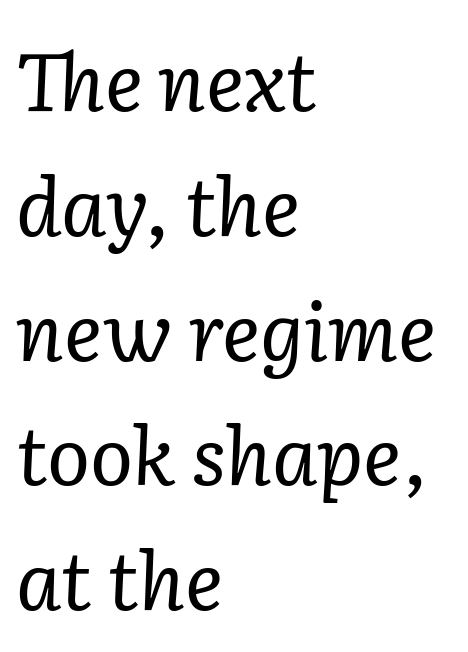
Where is the straight margin? On the left. The typeface has the unassuming heft of standard copy or less. Letters rest on an invisible, unmarked baseline. Yep, that's italic — everything's leaning.
